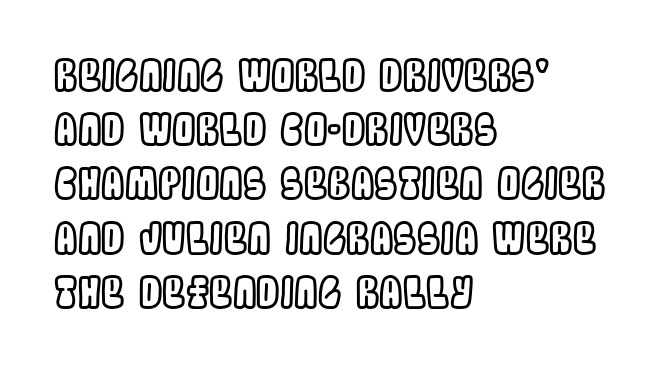
The image shows 42 px condensed type, upright; set left-aligned, normal line spacing (1.29x), normal letter spacing, not underlined; a large x-height.
